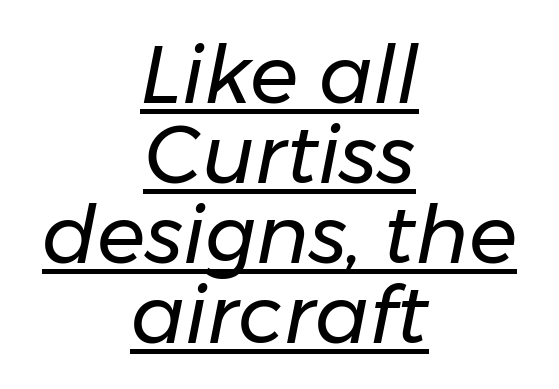
Do the characters align in a grid? No, the font is proportional. This is underlined copy, the kind a proofreader might mark for attention. This sample uses an oblique cut, with every glyph tilted off the vertical. Tracking here is standard; glyphs follow each other at the usual distance.
